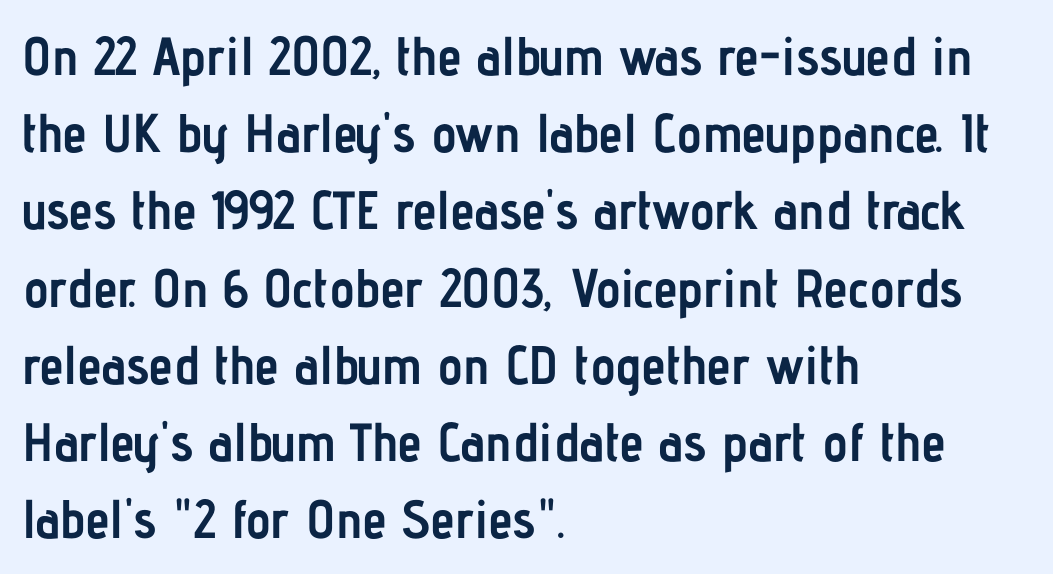
Every row of glyphs begins at an identical x-position on the left. Note the varied advance widths — an 'i' is clearly narrower than an 'm'. The specimen reads as upright at a glance. Inter-character spacing is left at the font's built-in metrics. The lines sit at an ordinary, default distance from one another.
